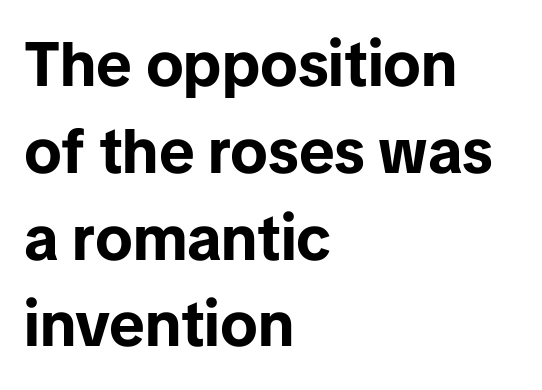
Q: Is the text bold? A: Yes.
Q: Is the text italic (slanted)? A: No, it is upright.
Q: Is the typeface a serif or a sans-serif typeface? A: Sans-serif.
Q: Is the text underlined? A: No.
Q: How is the paragraph aligned? A: Left-aligned.
Q: Is the spacing between letters normal or unusually wide? A: Normal.
Q: Is the spacing between lines tight, normal or loose? A: Normal.
Q: Width (condensed, normal, or wide)? A: Normal.
Q: Stroke contrast? A: Low.
Q: x-height? A: Medium.
Q: Monospaced? A: No.
